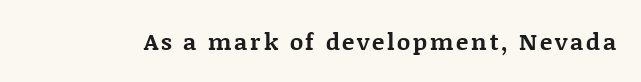
{"italic": "no", "bold": "yes", "underline": "no", "glyph_px": 23}
